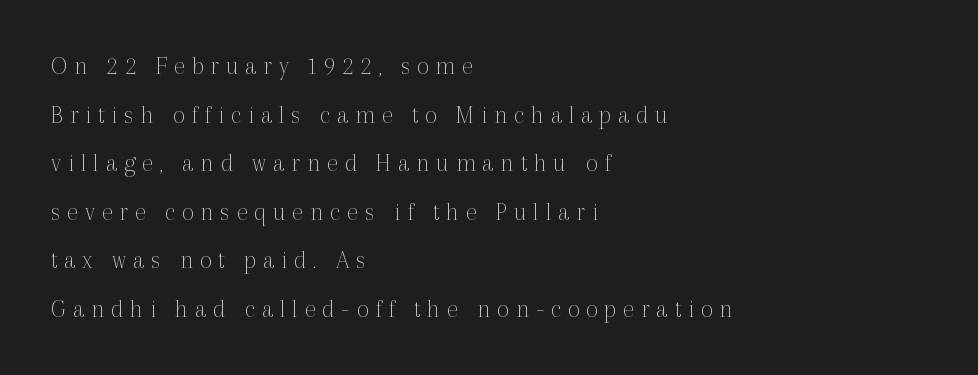
The image shows 26 px text type, upright; set left-aligned, line spacing 1.87x, unusually wide letter spacing (+0.26 em), not underlined.
